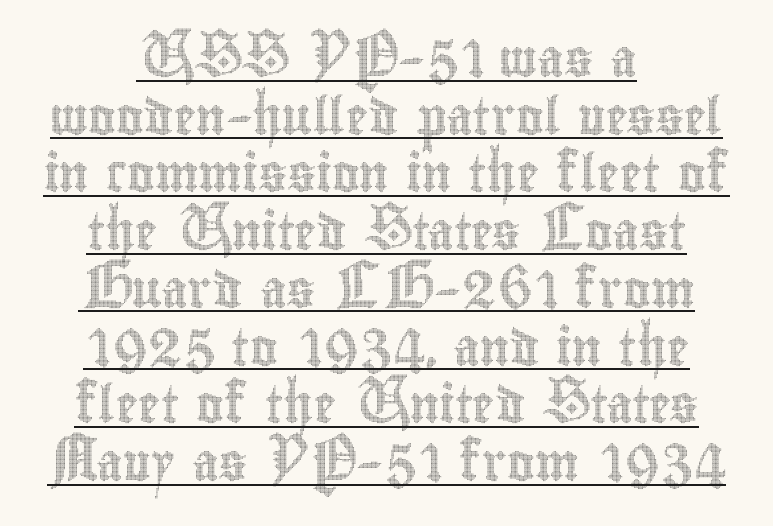
{"italic": "no", "width": "condensed", "x_height": "small", "monospaced": "no", "underline": "yes", "align": "center", "line_spacing": "normal", "line_spacing_ratio": 1.56, "letter_spacing": "normal", "letter_spacing_em": 0.0, "glyph_px": 37}
